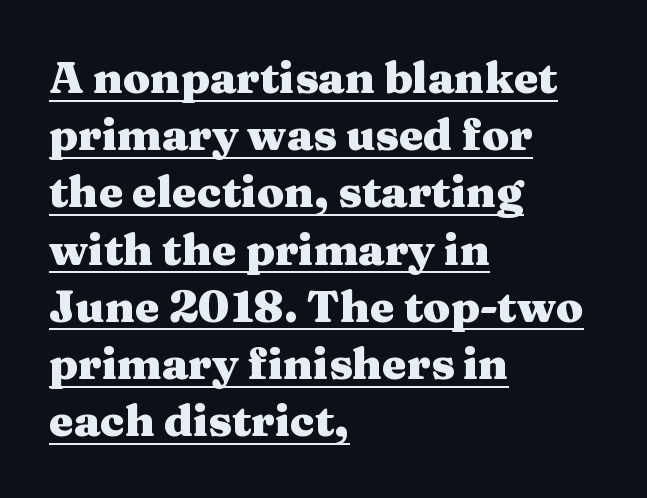
{"serif": "yes", "italic": "no", "bold": "yes", "weight": "heavy", "width": "wide", "stroke_contrast": "medium", "x_height": "medium", "monospaced": "no", "underline": "yes", "align": "left", "line_spacing": "normal", "line_spacing_ratio": 1.3, "letter_spacing": "normal", "letter_spacing_em": 0.0, "glyph_px": 44}
